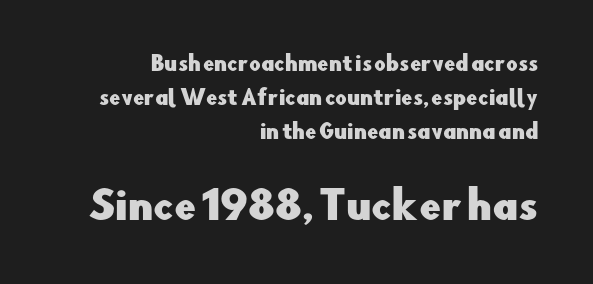
{"serif": "no", "italic": "no", "width": "normal", "stroke_contrast": "low", "x_height": "small", "monospaced": "no", "underline": "no", "align": "right", "line_spacing": "normal", "line_spacing_ratio": 1.7, "letter_spacing": "normal", "letter_spacing_em": 0.0, "larger_block": "second", "size_ratio": 1.95, "glyph_px": 39}
